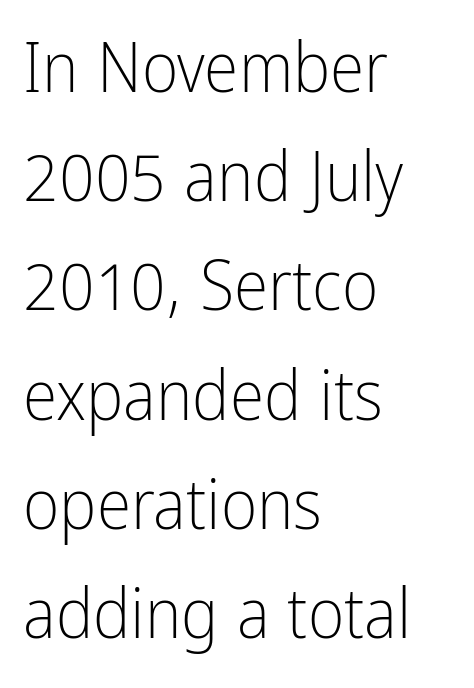
Q: Is the text bold? A: No.
Q: Is the text italic (slanted)? A: No, it is upright.
Q: Is the typeface a serif or a sans-serif typeface? A: Sans-serif.
Q: Is the text underlined? A: No.
Q: How is the paragraph aligned? A: Left-aligned.
Q: Is the spacing between letters normal or unusually wide? A: Normal.
Q: Is the spacing between lines tight, normal or loose? A: Normal.
Q: Width (condensed, normal, or wide)? A: Condensed.
Q: Stroke contrast? A: Low.
Q: x-height? A: Medium.
Q: Monospaced? A: No.
